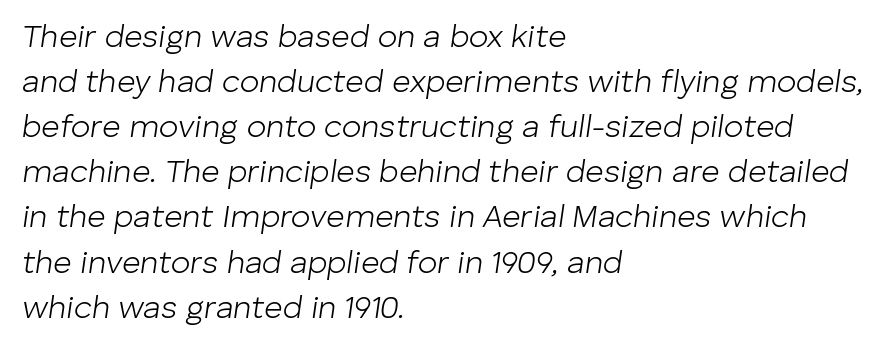
A typesetter would mark this as italic. Is the block centered? No — it sits flush against the left margin. Line spacing here is normal. Beneath every word, the page is bare.
